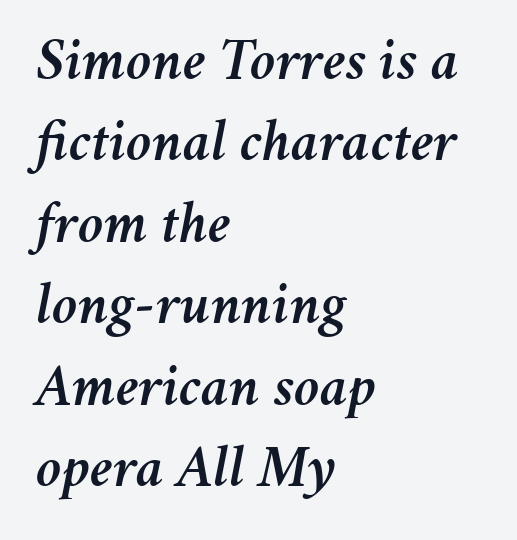
Q: Is the text italic (slanted)? A: Yes, it leans right by about 11 degrees.
Q: Is the text underlined? A: No.
Q: How is the paragraph aligned? A: Left-aligned.
Q: Is the spacing between letters normal or unusually wide? A: Normal.
Q: Is the spacing between lines tight, normal or loose? A: Normal.
Q: Width (condensed, normal, or wide)? A: Normal.
Q: Stroke contrast? A: Medium.
Q: x-height? A: Medium.
Q: Monospaced? A: No.
